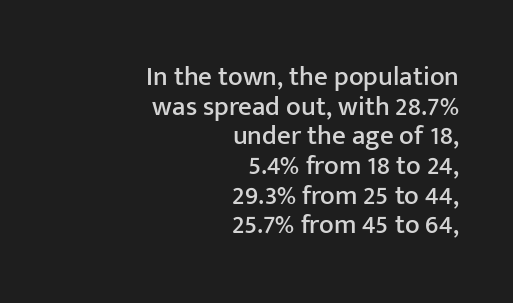
The image shows 27 px text type, upright; set right-aligned, tight line spacing (1.1x), normal letter spacing, not underlined.
